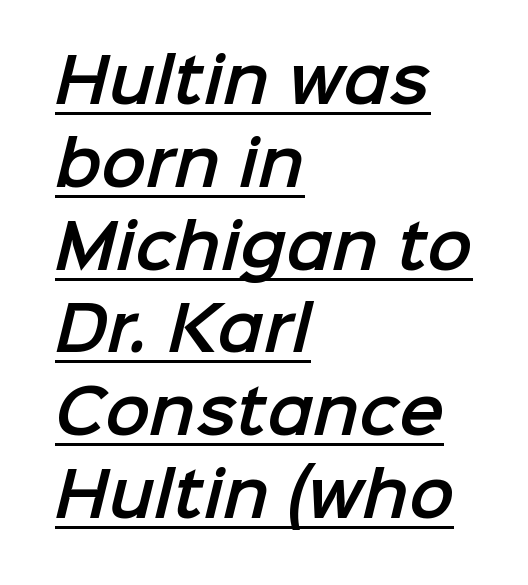
Q: Is the typeface a serif or a sans-serif typeface? A: Sans-serif.
Q: Is the text underlined? A: Yes.
Q: How is the paragraph aligned? A: Left-aligned.
Q: Is the spacing between letters normal or unusually wide? A: Normal.
Q: Is the spacing between lines tight, normal or loose? A: Normal.
Q: Width (condensed, normal, or wide)? A: Normal.
Q: Stroke contrast? A: Low.
Q: x-height? A: Medium.
Q: Monospaced? A: No.
